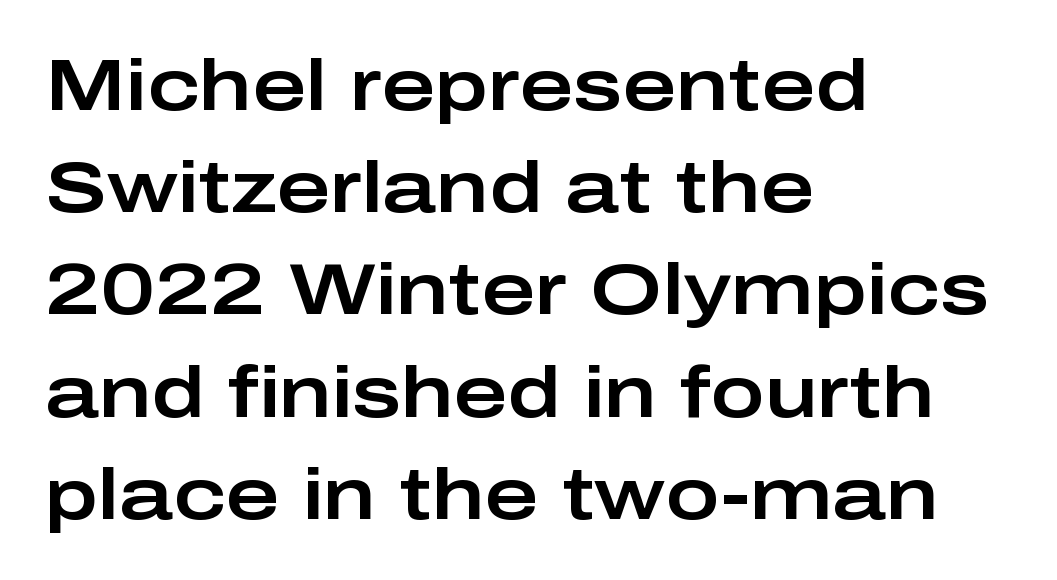
Q: Is the text italic (slanted)? A: No, it is upright.
Q: Is the typeface a serif or a sans-serif typeface? A: Sans-serif.
Q: Is the text underlined? A: No.
Q: How is the paragraph aligned? A: Left-aligned.
Q: Is the spacing between letters normal or unusually wide? A: Normal.
Q: Is the spacing between lines tight, normal or loose? A: Normal.
Q: Width (condensed, normal, or wide)? A: Wide.
Q: Stroke contrast? A: Low.
Q: x-height? A: Medium.
Q: Monospaced? A: No.
